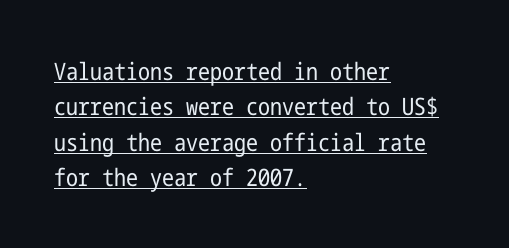
Q: Is the text bold? A: No.
Q: Is the text italic (slanted)? A: No, it is upright.
Q: Is the text underlined? A: Yes.
Q: How is the paragraph aligned? A: Left-aligned.
Q: Is the spacing between letters normal or unusually wide? A: Normal.
Q: Is the spacing between lines tight, normal or loose? A: Normal.
